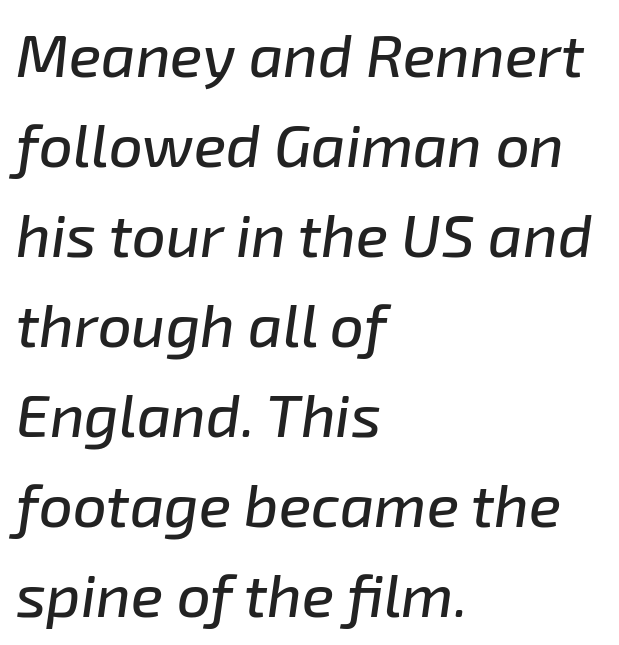
The gap between lines stays unmarked. Yep, that's italic — everything's leaning. The type is set solid horizontally, with unmodified tracking. The designer left line spacing at the default.
